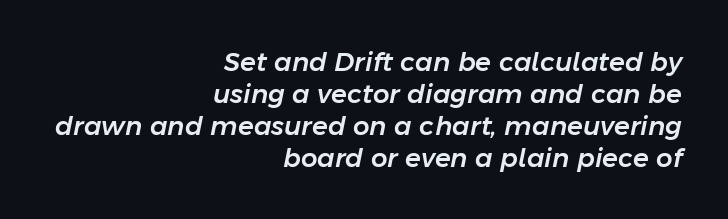
Nobody touched the tracking dial on this one. Quick note: italic. Check under the words: just untouched page. Right-aligned paragraph, ragged on the left.
